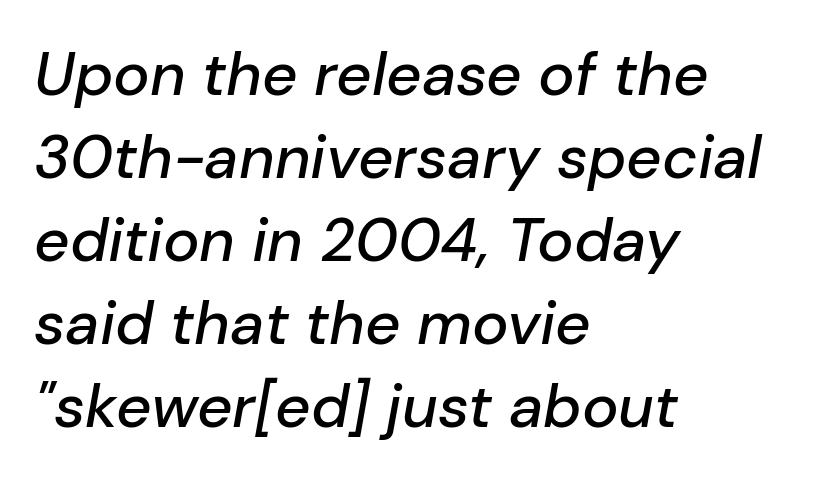
{"italic": "yes", "lean": "right", "slant_degrees": 10, "width": "normal", "stroke_contrast": "low", "x_height": "medium", "monospaced": "no", "underline": "no", "align": "left", "line_spacing": "normal", "line_spacing_ratio": 1.36, "letter_spacing": "normal", "letter_spacing_em": 0.0, "glyph_px": 61}
